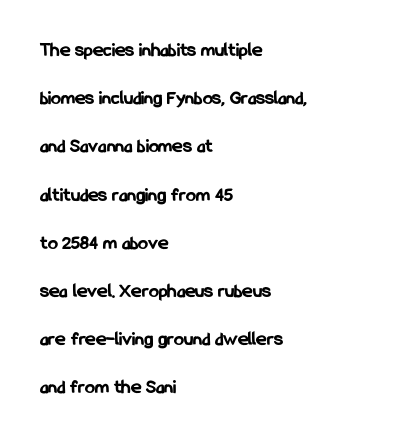
Q: Is the text bold? A: Yes.
Q: Is the text italic (slanted)? A: No, it is upright.
Q: Is the text underlined? A: No.
Q: How is the paragraph aligned? A: Left-aligned.
Q: Is the spacing between letters normal or unusually wide? A: Normal.
Q: Is the spacing between lines tight, normal or loose? A: Loose.
